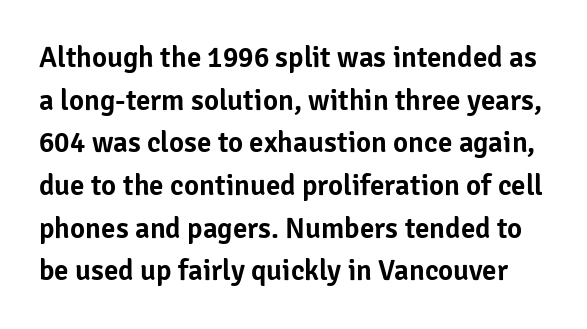
No feet cap the strokes, marking this as sans-serif type. Nothing unusual about the tracking: characters are spaced as the font intends. The area under the type is left untouched. The block of text has a typical density, with ordinary space between rows.
